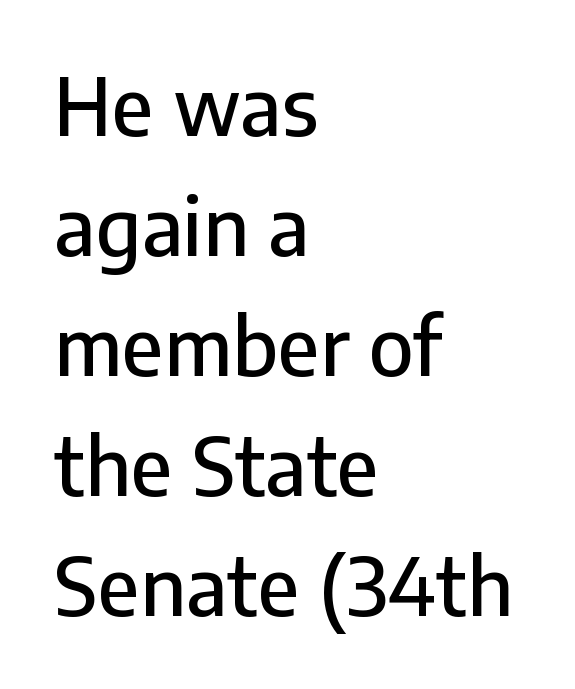
The image shows 79 px sans-serif type, upright; set left-aligned, normal line spacing (1.52x), normal letter spacing, not underlined; low stroke contrast and a medium x-height.
